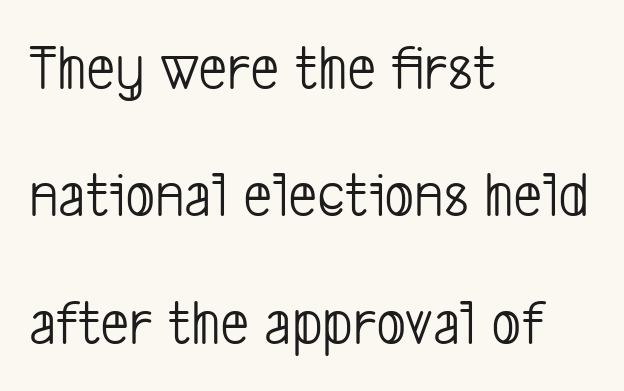
Q: Is the text bold? A: No.
Q: Is the typeface a serif or a sans-serif typeface? A: Sans-serif.
Q: Is the text underlined? A: No.
Q: How is the paragraph aligned? A: Left-aligned.
Q: Is the spacing between letters normal or unusually wide? A: Normal.
Q: Is the spacing between lines tight, normal or loose? A: Loose.
Q: Width (condensed, normal, or wide)? A: Condensed.
Q: Stroke contrast? A: Low.
Q: x-height? A: Medium.
Q: Monospaced? A: No.
